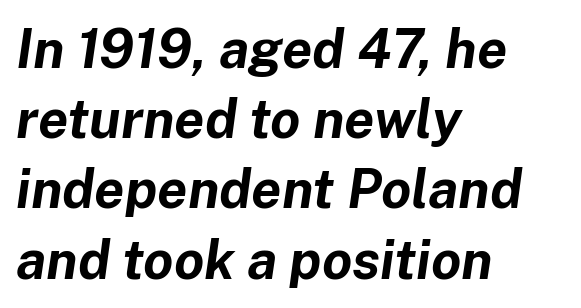
{"italic": "yes", "lean": "right", "slant_degrees": 8, "bold": "yes", "weight": "bold", "width": "normal", "stroke_contrast": "low", "x_height": "medium", "monospaced": "no", "underline": "no", "align": "left", "line_spacing": "normal", "line_spacing_ratio": 1.3, "letter_spacing": "normal", "letter_spacing_em": 0.0, "glyph_px": 54}
